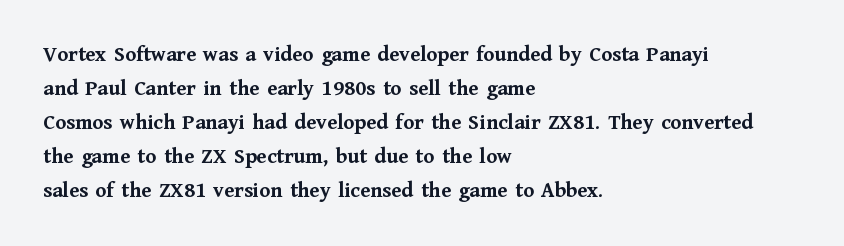
The lettering holds an erect, upright posture throughout. No word sits above an underline. Thick stems and heavy bowls — unmistakably bold. How are the letters spaced? Ordinarily, with no added tracking. Line beginnings align vertically; line endings do not.
